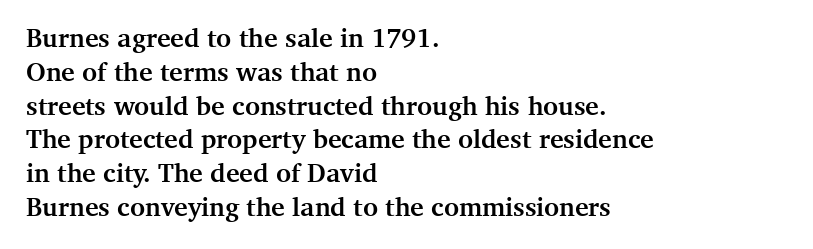
Notice how the stems are strictly vertical — no italics here. The passage shown is emphatically bold. Students, observe: this is what conventionally led text looks like. You could call the tracking neutral — neither tight nor loose. The ragged edge is on the right, which tells us the setting is flush left. Descenders are the only things crossing below the line.
